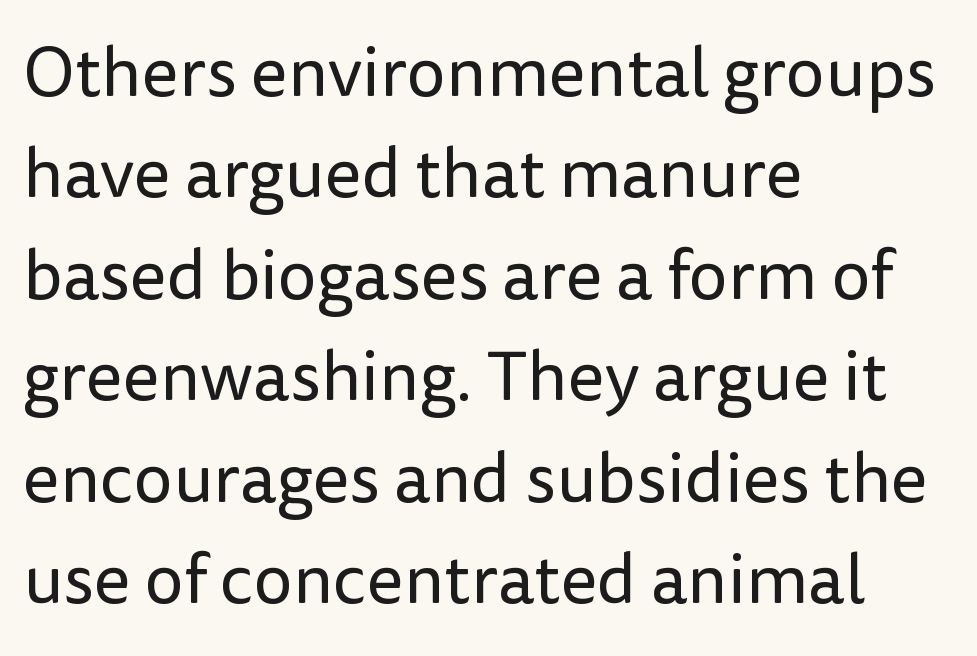
Q: Is the text bold? A: No.
Q: Is the text italic (slanted)? A: No, it is upright.
Q: Is the typeface a serif or a sans-serif typeface? A: Sans-serif.
Q: Is the text underlined? A: No.
Q: How is the paragraph aligned? A: Left-aligned.
Q: Is the spacing between letters normal or unusually wide? A: Normal.
Q: Is the spacing between lines tight, normal or loose? A: Normal.
Q: Width (condensed, normal, or wide)? A: Normal.
Q: Stroke contrast? A: Low.
Q: x-height? A: Medium.
Q: Monospaced? A: No.
